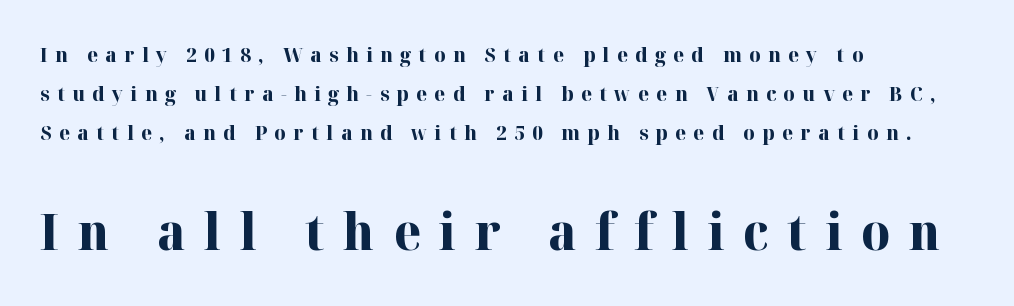
{"serif": "yes", "italic": "no", "bold": "yes", "weight": "bold", "width": "normal", "stroke_contrast": "high", "x_height": "medium", "monospaced": "no", "underline": "no", "align": "left", "line_spacing": "loose", "line_spacing_ratio": 1.94, "letter_spacing": "wide", "letter_spacing_em": 0.37, "larger_block": "second", "size_ratio": 2.5, "glyph_px": 50}
